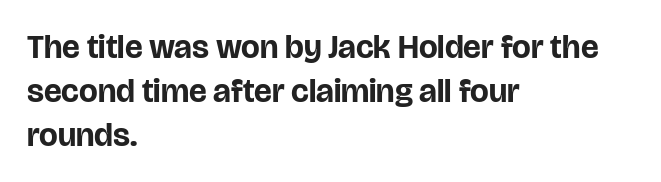
Q: Is the text bold? A: Yes.
Q: Is the text italic (slanted)? A: No, it is upright.
Q: Is the typeface a serif or a sans-serif typeface? A: Sans-serif.
Q: Is the text underlined? A: No.
Q: How is the paragraph aligned? A: Left-aligned.
Q: Is the spacing between letters normal or unusually wide? A: Normal.
Q: Is the spacing between lines tight, normal or loose? A: Normal.
Q: Width (condensed, normal, or wide)? A: Normal.
Q: Stroke contrast? A: Low.
Q: x-height? A: Large.
Q: Monospaced? A: No.
